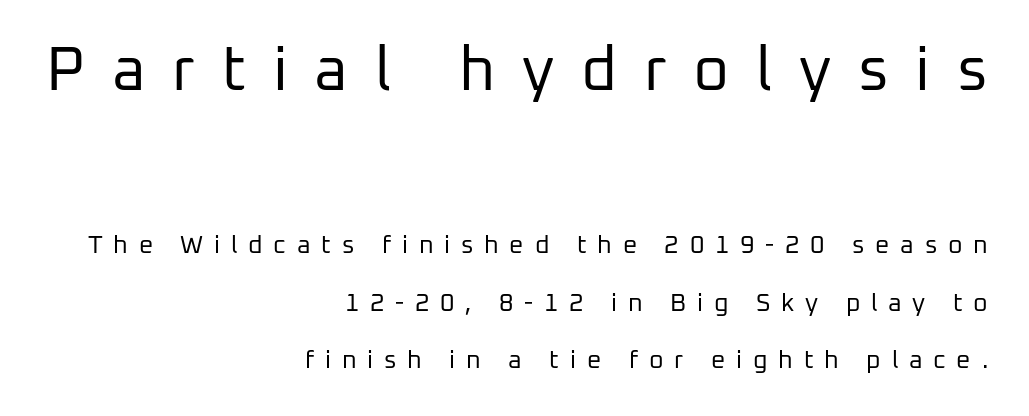
{"serif": "no", "italic": "no", "bold": "no", "weight": "regular", "width": "normal", "stroke_contrast": "low", "x_height": "medium", "monospaced": "no", "underline": "no", "align": "right", "line_spacing": "loose", "line_spacing_ratio": 2.3, "letter_spacing": "wide", "letter_spacing_em": 0.43, "larger_block": "first", "size_ratio": 2.48, "glyph_px": 62}
